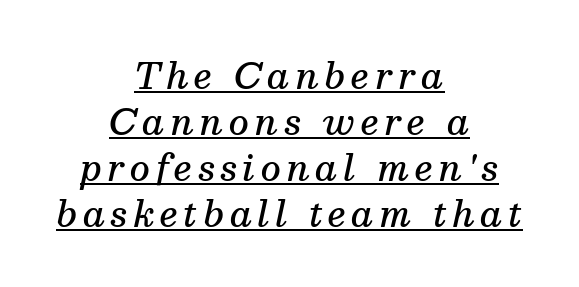
{"serif": "yes", "italic": "yes", "lean": "right", "slant_degrees": 13, "bold": "semi", "weight": "semibold", "width": "normal", "stroke_contrast": "medium", "x_height": "medium", "monospaced": "no", "underline": "yes", "align": "center", "line_spacing": "normal", "line_spacing_ratio": 1.31, "glyph_px": 35}
